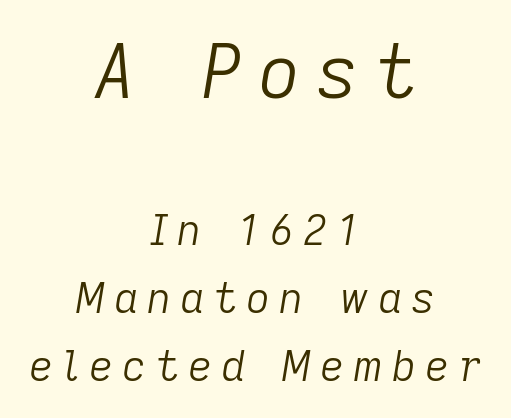
Q: Is the text bold? A: No.
Q: Is the text italic (slanted)? A: Yes, it leans right by about 9 degrees.
Q: Is the text underlined? A: No.
Q: How is the paragraph aligned? A: Centered.
Q: Is the spacing between letters normal or unusually wide? A: Unusually wide.
Q: Is the spacing between lines tight, normal or loose? A: Normal.
Q: Which block of text is set in a larger size, the first (top) or the second (bottom)? A: The first (top) one.
Q: Width (condensed, normal, or wide)? A: Normal.
Q: Stroke contrast? A: Low.
Q: x-height? A: Medium.
Q: Monospaced? A: No.
